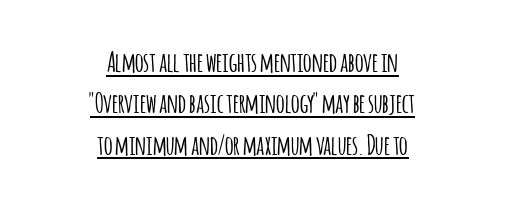
One-word summary of the alignment: center. The string is rendered with underlining switched on. Inter-character spacing is left at the font's built-in metrics. Is there any slant? The stems are plumb.
